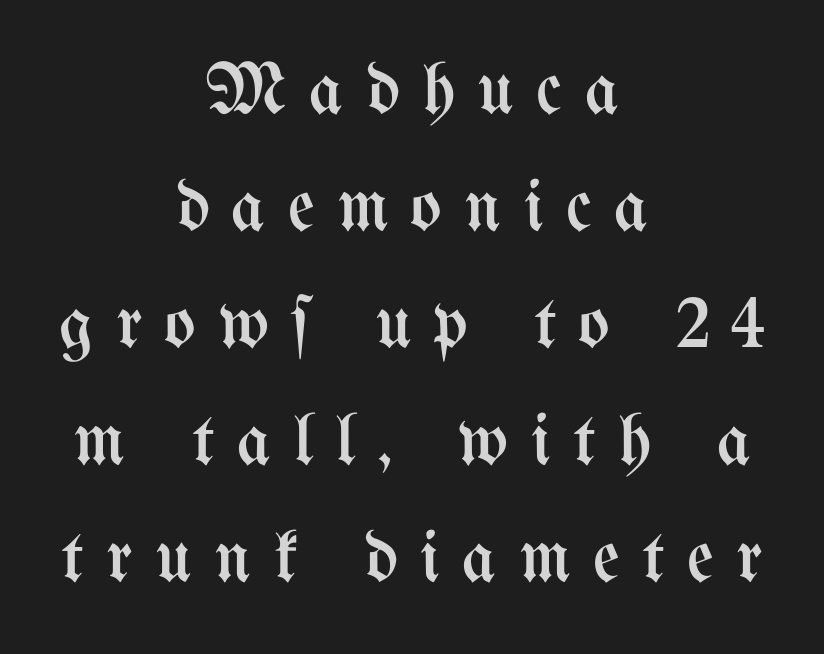
{"italic": "no", "bold": "no", "weight": "regular", "width": "condensed", "stroke_contrast": "medium", "x_height": "medium", "monospaced": "no", "underline": "no", "align": "center", "line_spacing": "normal", "line_spacing_ratio": 1.58, "letter_spacing": "wide", "letter_spacing_em": 0.3, "glyph_px": 74}
